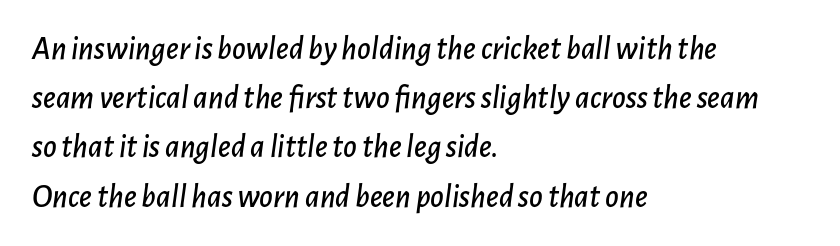
The image shows 33 px text type, italic (leaning right); set left-aligned, normal line spacing (1.49x), normal letter spacing, not underlined; low stroke contrast and a medium x-height.
